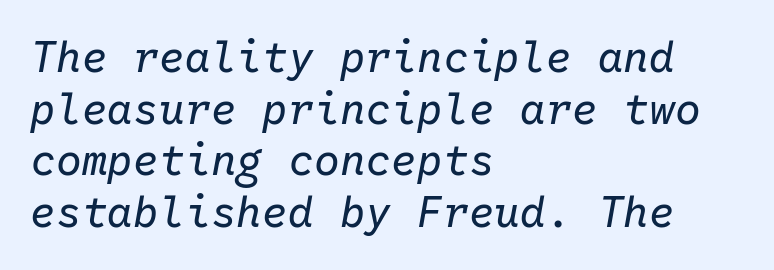
{"italic": "yes", "lean": "right", "slant_degrees": 10, "bold": "no", "weight": "regular", "width": "normal", "stroke_contrast": "low", "x_height": "medium", "monospaced": "yes", "underline": "no", "align": "left", "line_spacing_ratio": 1.2, "letter_spacing": "normal", "letter_spacing_em": 0.0, "glyph_px": 43}
